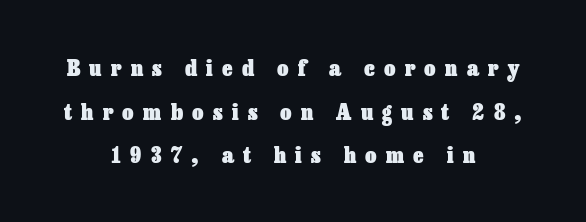
{"italic": "no", "bold": "yes", "underline": "no", "align": "center", "line_spacing": "loose", "line_spacing_ratio": 1.98, "letter_spacing": "wide", "letter_spacing_em": 0.42, "glyph_px": 22}
